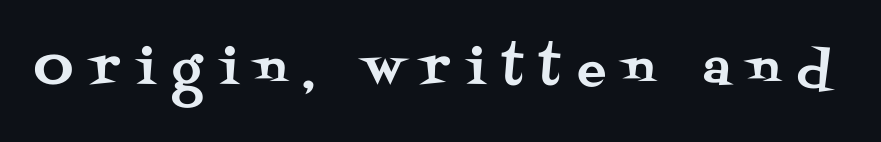
Q: Is the text italic (slanted)? A: No, it is upright.
Q: Is the typeface a serif or a sans-serif typeface? A: Serif.
Q: Is the text underlined? A: No.
Q: Is the spacing between letters normal or unusually wide? A: Unusually wide.
Q: Width (condensed, normal, or wide)? A: Normal.
Q: Stroke contrast? A: Medium.
Q: x-height? A: Large.
Q: Monospaced? A: No.
